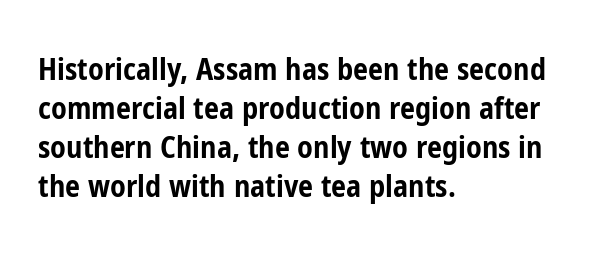
{"serif": "no", "italic": "no", "bold": "yes", "weight": "bold", "width": "condensed", "stroke_contrast": "low", "x_height": "medium", "monospaced": "no", "underline": "no", "align": "left", "line_spacing": "normal", "line_spacing_ratio": 1.3, "letter_spacing": "normal", "letter_spacing_em": 0.0, "glyph_px": 30}
